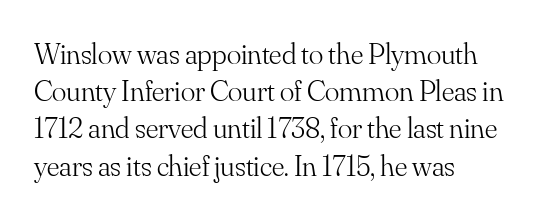
Q: Is the text bold? A: No.
Q: Is the text italic (slanted)? A: No, it is upright.
Q: Is the typeface a serif or a sans-serif typeface? A: Serif.
Q: Is the text underlined? A: No.
Q: How is the paragraph aligned? A: Left-aligned.
Q: Is the spacing between letters normal or unusually wide? A: Normal.
Q: Width (condensed, normal, or wide)? A: Normal.
Q: Stroke contrast? A: Medium.
Q: x-height? A: Small.
Q: Monospaced? A: No.
